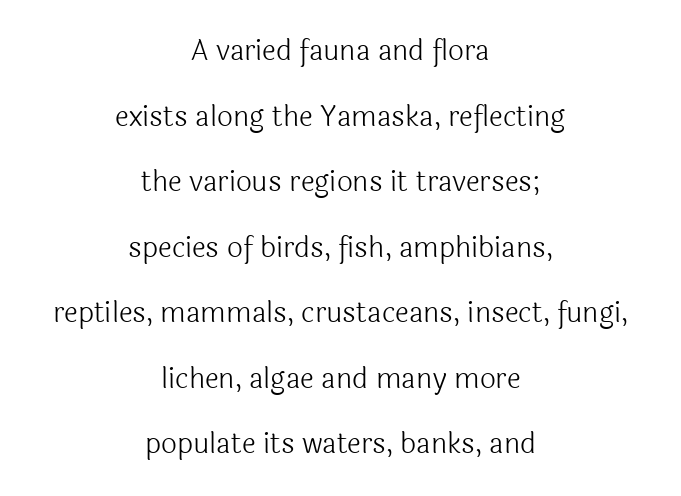
The image shows 28 px light sans-serif type, upright; set centered, loose line spacing (2.34x), normal letter spacing, not underlined; a medium x-height.
